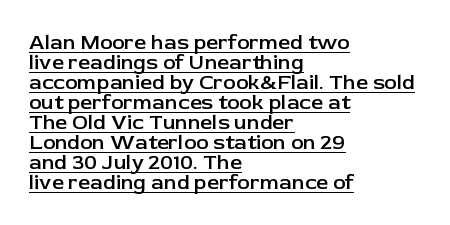
The image shows 21 px text type, upright; set left-aligned, tight line spacing (0.95x), normal letter spacing, underlined.
